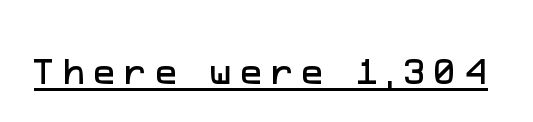
{"serif": "no", "width": "normal", "stroke_contrast": "low", "x_height": "medium", "monospaced": "no", "underline": "yes", "letter_spacing": "wide", "letter_spacing_em": 0.31, "glyph_px": 29}
